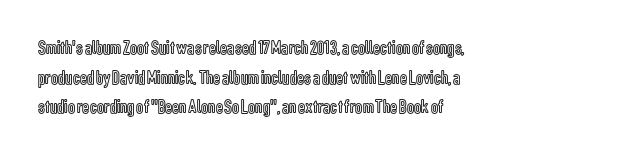
The image shows 20 px text type, upright; set left-aligned, normal line spacing (1.48x), normal letter spacing, not underlined.
